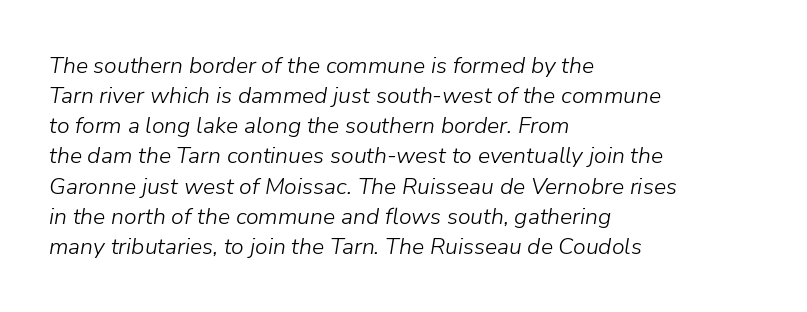
The image shows 23 px text type, italic (leaning right); set left-aligned, normal line spacing (1.31x), normal letter spacing, not underlined.
